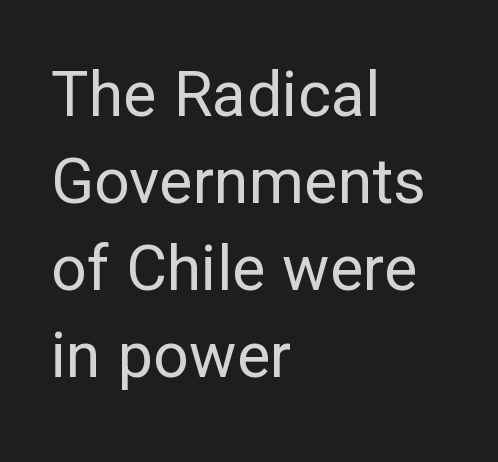
Q: Is the text bold? A: No.
Q: Is the text italic (slanted)? A: No, it is upright.
Q: Is the typeface a serif or a sans-serif typeface? A: Sans-serif.
Q: Is the text underlined? A: No.
Q: How is the paragraph aligned? A: Left-aligned.
Q: Is the spacing between letters normal or unusually wide? A: Normal.
Q: Is the spacing between lines tight, normal or loose? A: Normal.
Q: Width (condensed, normal, or wide)? A: Normal.
Q: Stroke contrast? A: Low.
Q: x-height? A: Medium.
Q: Monospaced? A: No.
